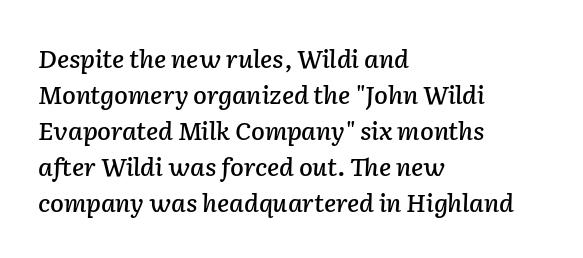
Q: Is the text italic (slanted)? A: Yes, it leans right by about 2 degrees.
Q: Is the text underlined? A: No.
Q: How is the paragraph aligned? A: Left-aligned.
Q: Is the spacing between letters normal or unusually wide? A: Normal.
Q: Is the spacing between lines tight, normal or loose? A: Normal.
